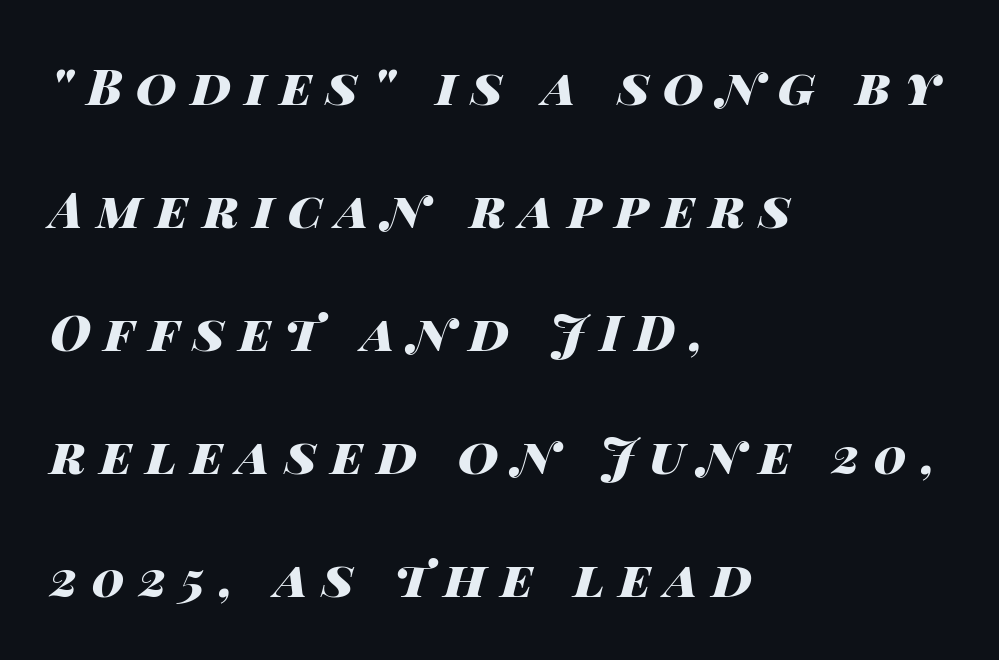
{"italic": "yes", "lean": "right", "slant_degrees": 14, "bold": "yes", "weight": "heavy", "width": "wide", "stroke_contrast": "high", "x_height": "large", "monospaced": "no", "underline": "no", "align": "left", "line_spacing": "loose", "line_spacing_ratio": 2.46, "letter_spacing": "wide", "letter_spacing_em": 0.28, "glyph_px": 50}
